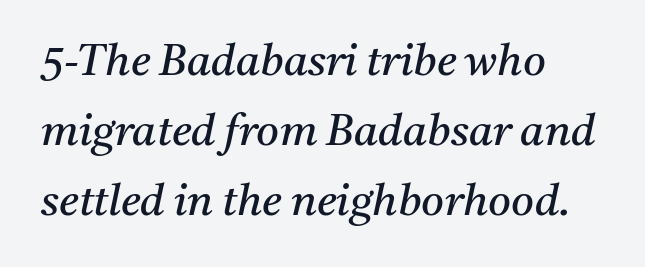
{"serif": "yes", "italic": "yes", "lean": "right", "slant_degrees": 11, "bold": "no", "weight": "regular", "width": "normal", "stroke_contrast": "medium", "x_height": "medium", "monospaced": "no", "underline": "no", "align": "left", "line_spacing": "normal", "line_spacing_ratio": 1.59, "letter_spacing": "normal", "letter_spacing_em": 0.0, "glyph_px": 44}
